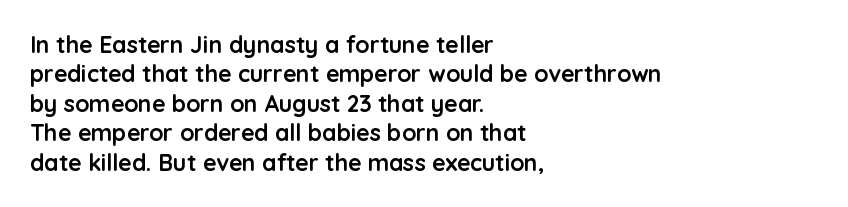
The image shows 23 px bold type, upright; set left-aligned, normal line spacing (1.28x), normal letter spacing, not underlined.
